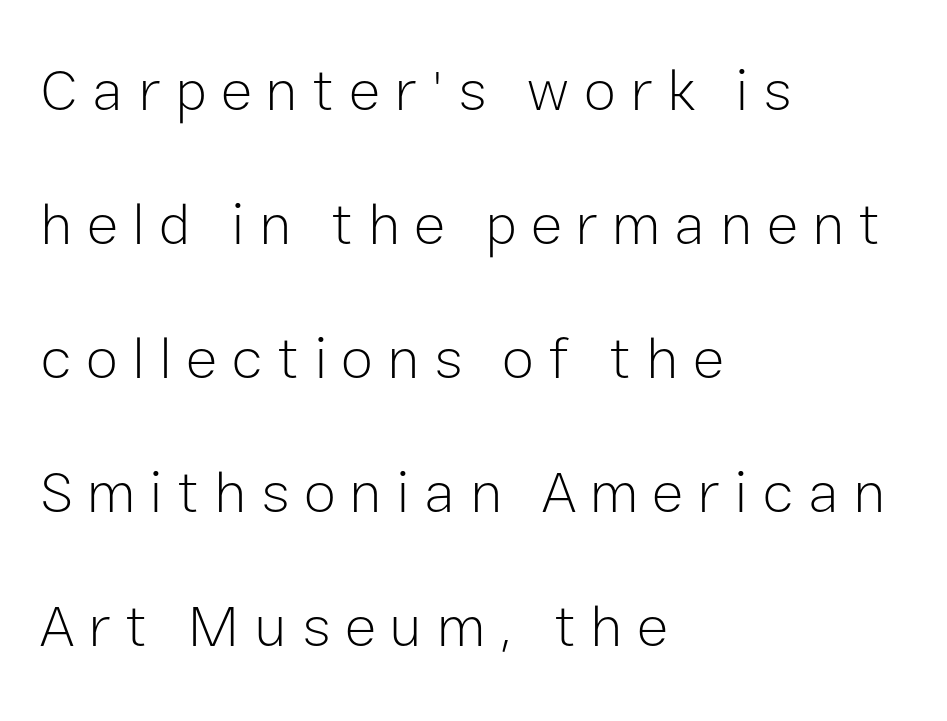
The image shows 59 px light sans-serif type, upright; set left-aligned, loose line spacing (2.27x), unusually wide letter spacing (+0.24 em), not underlined; low stroke contrast and a medium x-height.
